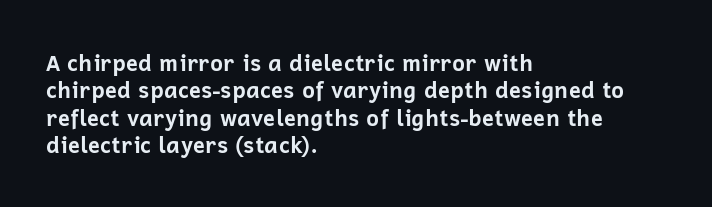
The image shows 22 px bold type, upright; set left-aligned, line spacing 1.24x, normal letter spacing, not underlined.
